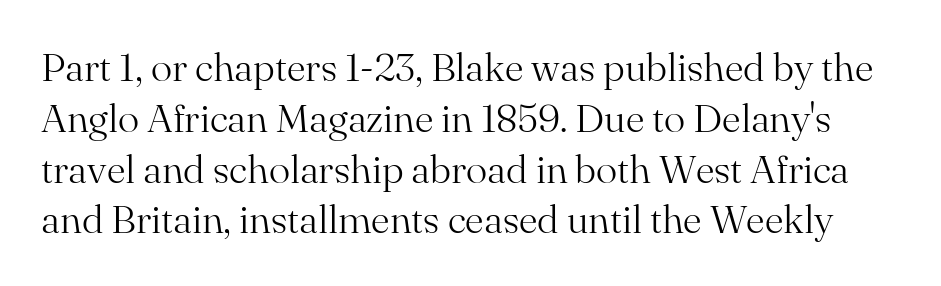
{"serif": "yes", "italic": "no", "bold": "no", "weight": "light", "width": "normal", "stroke_contrast": "medium", "x_height": "small", "monospaced": "no", "underline": "no", "line_spacing": "normal", "line_spacing_ratio": 1.27, "letter_spacing": "normal", "letter_spacing_em": 0.0, "glyph_px": 40}
